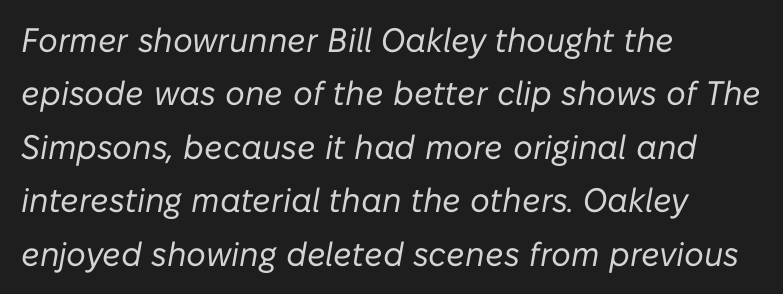
The image shows 34 px regular-weight type, italic (leaning right); set left-aligned, normal line spacing (1.57x), normal letter spacing, not underlined; low stroke contrast and a medium x-height.
